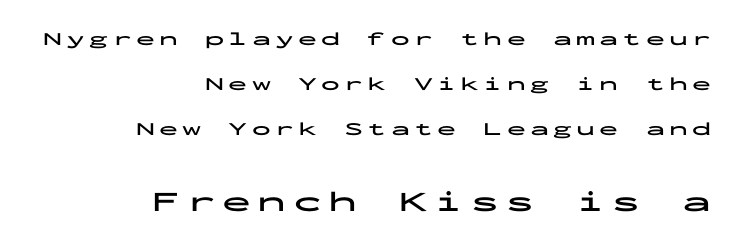
Q: Is the text bold? A: Yes.
Q: Is the text italic (slanted)? A: No, it is upright.
Q: Is the typeface a serif or a sans-serif typeface? A: Sans-serif.
Q: Is the text underlined? A: No.
Q: How is the paragraph aligned? A: Right-aligned.
Q: Is the spacing between letters normal or unusually wide? A: Unusually wide.
Q: Is the spacing between lines tight, normal or loose? A: Loose.
Q: Which block of text is set in a larger size, the first (top) or the second (bottom)? A: The second (bottom) one.
Q: Width (condensed, normal, or wide)? A: Wide.
Q: Stroke contrast? A: Low.
Q: x-height? A: Medium.
Q: Monospaced? A: Yes.
